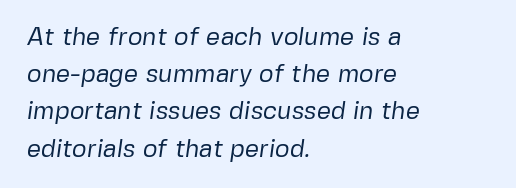
{"bold": "no", "underline": "no", "align": "left", "line_spacing": "normal", "line_spacing_ratio": 1.49, "letter_spacing": "normal", "letter_spacing_em": 0.0, "glyph_px": 25}
